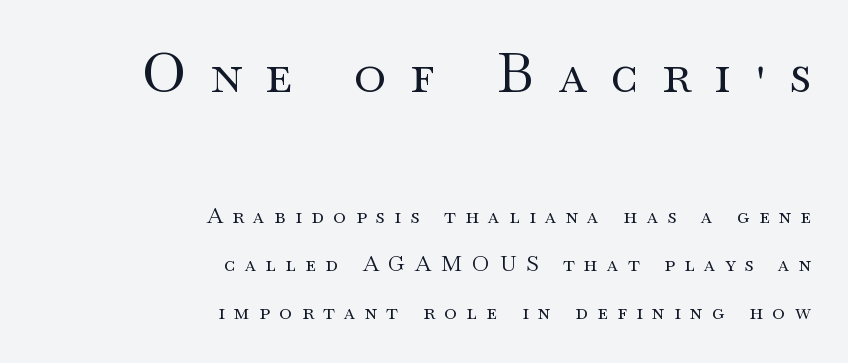
The image shows 55 px regular-weight, wide serif type, upright; set right-aligned, loose line spacing (2.18x), unusually wide letter spacing (+0.43 em), not underlined; the first (top) block is 2.5x larger; medium stroke contrast and a small x-height.
